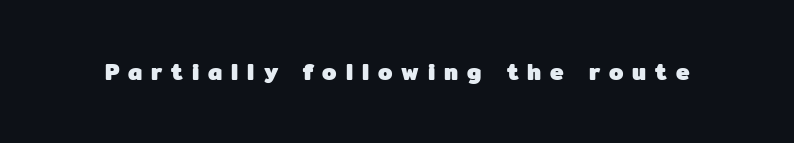
The image shows 23 px bold type, upright; set unusually wide letter spacing (+0.39 em), not underlined.
